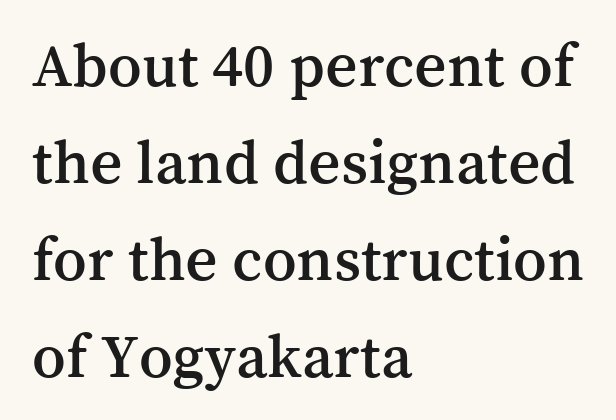
Q: Is the text italic (slanted)? A: No, it is upright.
Q: Is the typeface a serif or a sans-serif typeface? A: Serif.
Q: Is the text underlined? A: No.
Q: How is the paragraph aligned? A: Left-aligned.
Q: Is the spacing between letters normal or unusually wide? A: Normal.
Q: Is the spacing between lines tight, normal or loose? A: Normal.
Q: Width (condensed, normal, or wide)? A: Normal.
Q: Stroke contrast? A: Medium.
Q: x-height? A: Medium.
Q: Monospaced? A: No.
